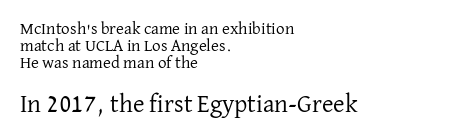
{"italic": "no", "bold": "no", "underline": "no", "align": "left", "line_spacing": "tight", "line_spacing_ratio": 1.01, "letter_spacing": "normal", "letter_spacing_em": 0.0, "larger_block": "second", "size_ratio": 1.47, "glyph_px": 25}
